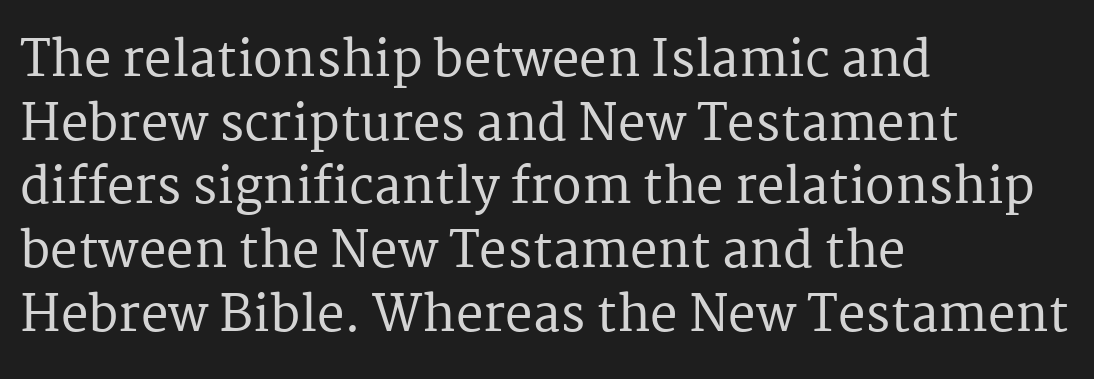
The image shows 49 px serif type, upright; set left-aligned, normal line spacing (1.3x), normal letter spacing, not underlined; medium stroke contrast and a medium x-height.
